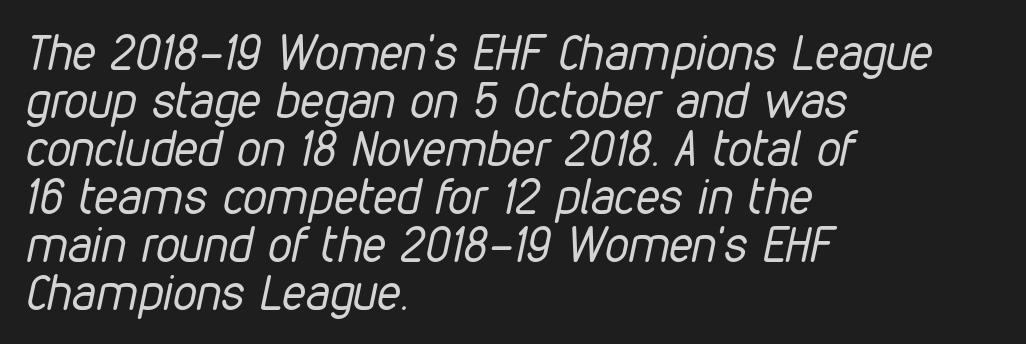
The face used here has a pronounced slope to its letters. The rag falls on the right side of this text block. The letterforms sit at book weight or below. The space beneath each line is pristine and unruled.
